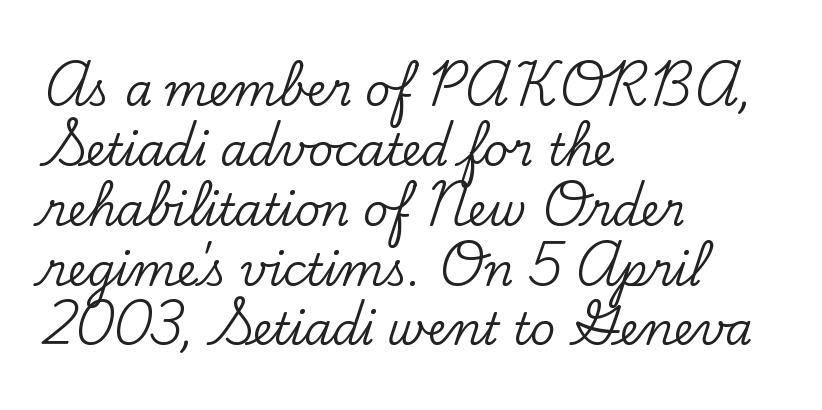
{"serif": "yes", "width": "normal", "stroke_contrast": "low", "x_height": "small", "monospaced": "no", "underline": "no", "align": "left", "line_spacing": "normal", "line_spacing_ratio": 1.36, "letter_spacing": "normal", "letter_spacing_em": 0.0, "glyph_px": 44}
